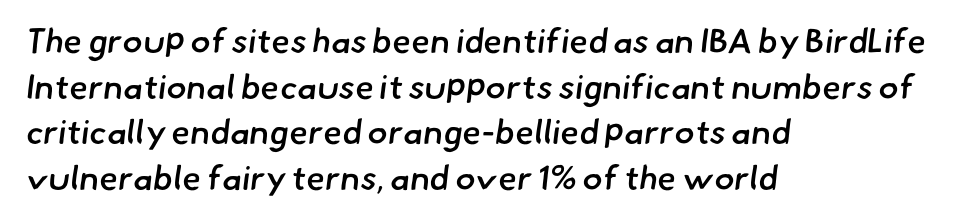
Q: Is the text bold? A: Semi-bold.
Q: Is the typeface a serif or a sans-serif typeface? A: Sans-serif.
Q: Is the text underlined? A: No.
Q: How is the paragraph aligned? A: Left-aligned.
Q: Is the spacing between letters normal or unusually wide? A: Normal.
Q: Is the spacing between lines tight, normal or loose? A: Normal.
Q: Width (condensed, normal, or wide)? A: Normal.
Q: Stroke contrast? A: Low.
Q: x-height? A: Small.
Q: Monospaced? A: No.
